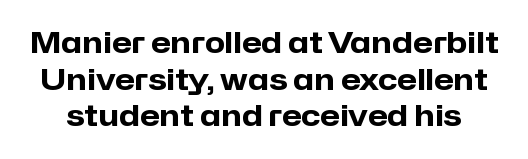
Q: Is the text bold? A: Yes.
Q: Is the text italic (slanted)? A: No, it is upright.
Q: Is the typeface a serif or a sans-serif typeface? A: Sans-serif.
Q: Is the text underlined? A: No.
Q: Is the spacing between letters normal or unusually wide? A: Normal.
Q: Is the spacing between lines tight, normal or loose? A: Normal.
Q: Width (condensed, normal, or wide)? A: Normal.
Q: Stroke contrast? A: Low.
Q: x-height? A: Medium.
Q: Monospaced? A: No.
